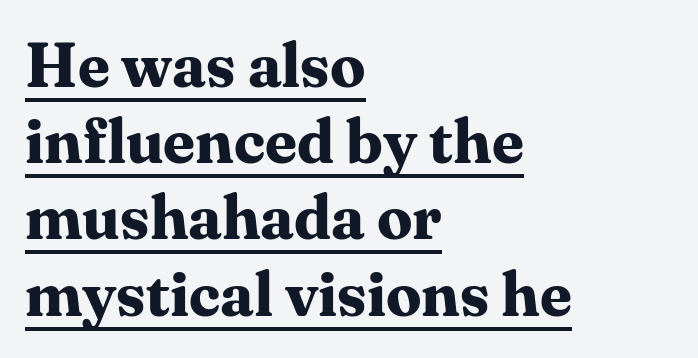
Q: Is the text bold? A: Yes.
Q: Is the text italic (slanted)? A: No, it is upright.
Q: Is the typeface a serif or a sans-serif typeface? A: Serif.
Q: Is the text underlined? A: Yes.
Q: How is the paragraph aligned? A: Left-aligned.
Q: Is the spacing between letters normal or unusually wide? A: Normal.
Q: Width (condensed, normal, or wide)? A: Normal.
Q: Stroke contrast? A: Medium.
Q: x-height? A: Medium.
Q: Monospaced? A: No.
